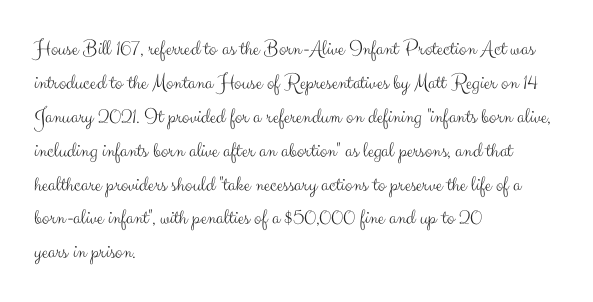
These lines stack with their left ends in a neat column. Any mark beneath the type? The region is blank. Short note: letters normally spaced.
